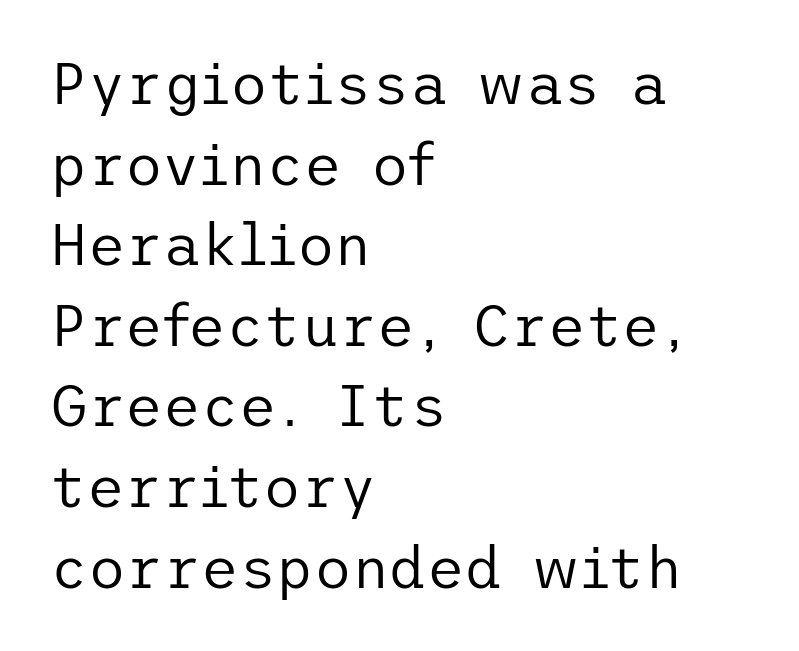
The image shows 58 px regular-weight sans-serif type, upright; set left-aligned, normal line spacing (1.39x), normal letter spacing, not underlined; low stroke contrast and a medium x-height.
